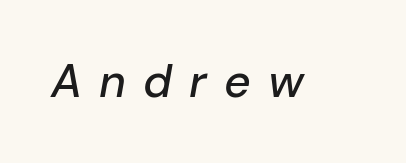
{"italic": "yes", "lean": "right", "slant_degrees": 10, "width": "normal", "stroke_contrast": "low", "x_height": "medium", "monospaced": "no", "underline": "no", "letter_spacing": "wide", "letter_spacing_em": 0.37, "glyph_px": 46}
